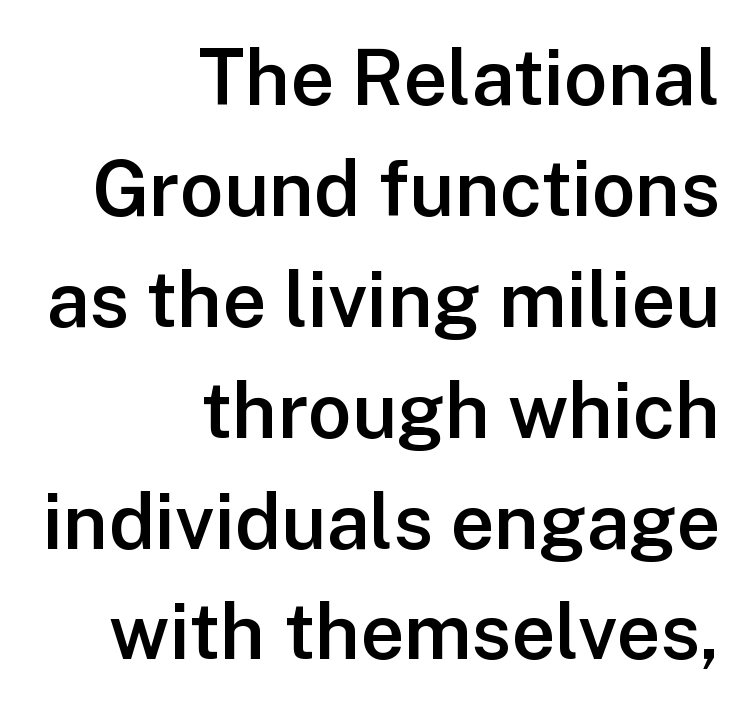
Q: Is the text bold? A: Semi-bold.
Q: Is the text italic (slanted)? A: No, it is upright.
Q: Is the typeface a serif or a sans-serif typeface? A: Sans-serif.
Q: Is the text underlined? A: No.
Q: How is the paragraph aligned? A: Right-aligned.
Q: Is the spacing between letters normal or unusually wide? A: Normal.
Q: Is the spacing between lines tight, normal or loose? A: Normal.
Q: Width (condensed, normal, or wide)? A: Normal.
Q: Stroke contrast? A: Low.
Q: x-height? A: Medium.
Q: Monospaced? A: No.
